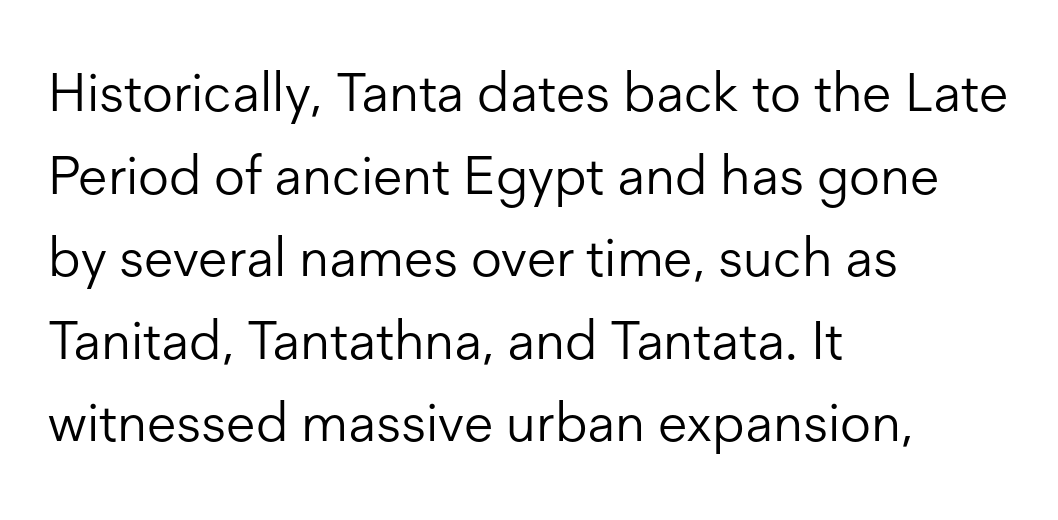
Q: Is the text bold? A: No.
Q: Is the text italic (slanted)? A: No, it is upright.
Q: Is the typeface a serif or a sans-serif typeface? A: Sans-serif.
Q: Is the text underlined? A: No.
Q: How is the paragraph aligned? A: Left-aligned.
Q: Is the spacing between letters normal or unusually wide? A: Normal.
Q: Is the spacing between lines tight, normal or loose? A: Normal.
Q: Width (condensed, normal, or wide)? A: Normal.
Q: Stroke contrast? A: Low.
Q: x-height? A: Medium.
Q: Monospaced? A: No.
